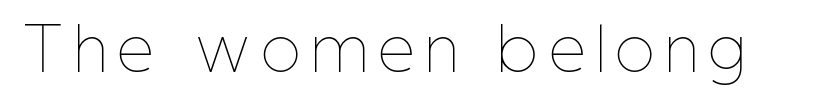
The type is letterspaced generously, with wide tracking. The passage shown is typed in a proportional face where columns would drift. The foot of each line stays bare and open. You can tell it's not italic because the verticals are truly vertical. This is not heavy type; no bold has been used.
